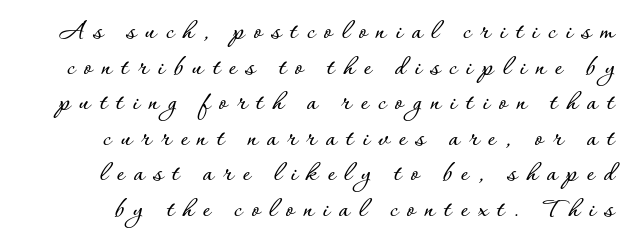
Q: Is the text italic (slanted)? A: Yes.
Q: Is the text underlined? A: No.
Q: Is the spacing between letters normal or unusually wide? A: Unusually wide.
Q: Is the spacing between lines tight, normal or loose? A: Normal.
Q: Width (condensed, normal, or wide)? A: Normal.
Q: Stroke contrast? A: Low.
Q: x-height? A: Small.
Q: Monospaced? A: No.
